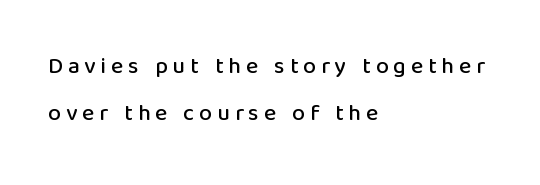
{"italic": "no", "underline": "no", "align": "left", "line_spacing": "loose", "line_spacing_ratio": 2.06, "letter_spacing": "wide", "letter_spacing_em": 0.21, "glyph_px": 23}
